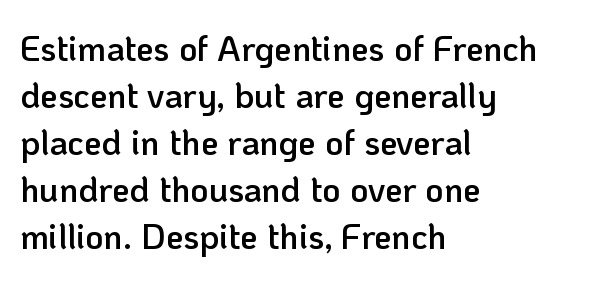
In CSS terms this would be text-align: left. Vertical spacing — default. Check under the words: just untouched page. The font family rendered here belongs to the sans-serif group.
